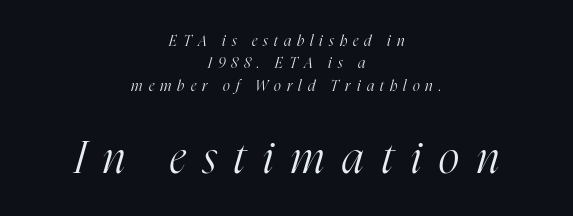
You can tell it's italic because the verticals aren't actually vertical. Each letter keeps its own natural width here, so spacing adapts to shape. Typesetter's note — lower block bumped up in size, upper block left smaller. The block of text has a typical density, with ordinary space between rows. This rendering employs a face with finishing strokes, i.e., a serif. The face used here is rendered with a markedly widened letterfit.
